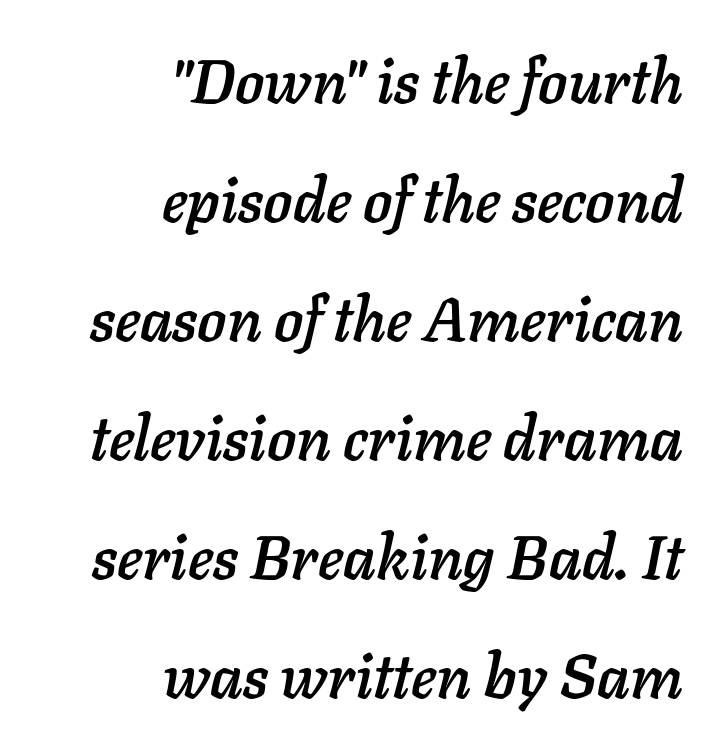
Looking at the ascenders, they clearly lean. Reading down the block, your eye finds every line finishing at a fixed right position. The area under the type is left untouched. Airy leading. Tracking here is standard; glyphs follow each other at the usual distance.
